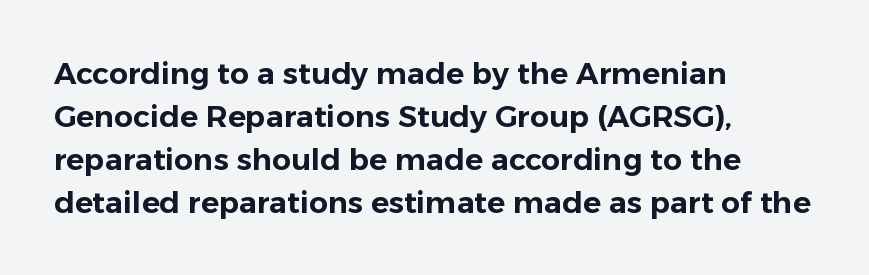
Q: Is the text italic (slanted)? A: No, it is upright.
Q: Is the typeface a serif or a sans-serif typeface? A: Sans-serif.
Q: Is the text underlined? A: No.
Q: How is the paragraph aligned? A: Left-aligned.
Q: Is the spacing between letters normal or unusually wide? A: Normal.
Q: Is the spacing between lines tight, normal or loose? A: Normal.
Q: Width (condensed, normal, or wide)? A: Normal.
Q: Stroke contrast? A: Low.
Q: x-height? A: Medium.
Q: Monospaced? A: No.
